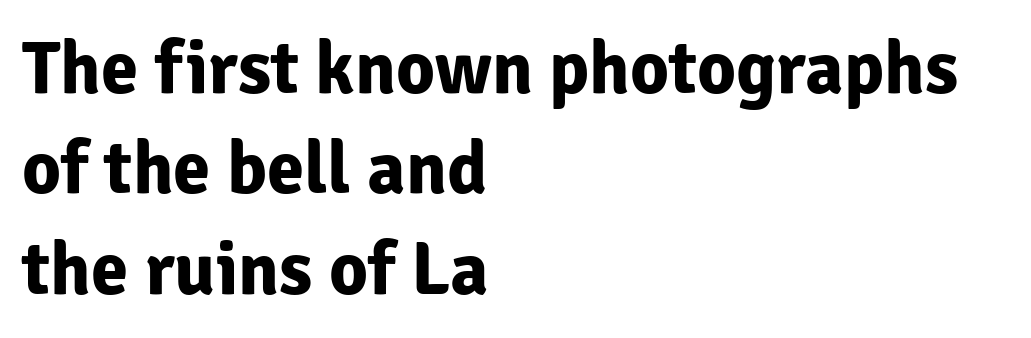
Q: Is the text bold? A: Yes.
Q: Is the text italic (slanted)? A: No, it is upright.
Q: Is the typeface a serif or a sans-serif typeface? A: Sans-serif.
Q: Is the text underlined? A: No.
Q: How is the paragraph aligned? A: Left-aligned.
Q: Is the spacing between letters normal or unusually wide? A: Normal.
Q: Is the spacing between lines tight, normal or loose? A: Normal.
Q: Width (condensed, normal, or wide)? A: Normal.
Q: Stroke contrast? A: Low.
Q: x-height? A: Medium.
Q: Monospaced? A: No.
